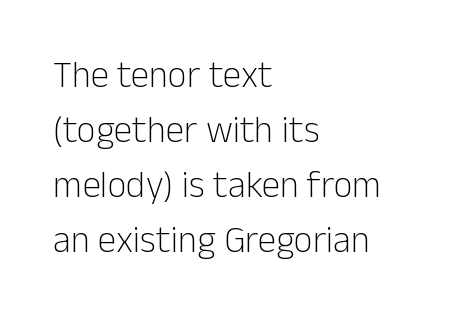
If you drew a ruler down the left edge, every line would touch it. Tracking here is standard; glyphs follow each other at the usual distance. Is there any slant? The stems are plumb. If you measured baseline to baseline, you'd find a middling distance.
